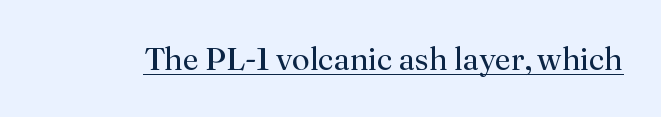
Unlike italic type, these characters show no tilt at all. Type style note: has serifs. Caption: face not bold, strokes unweighted. Like a heading marked for emphasis, these lines bear an underscore. Character widths vary here, with narrow letters taking less room than wide ones. Characters follow at the spacing the type designer built in.
